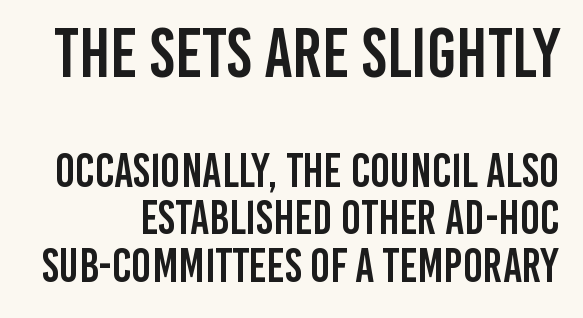
Q: Is the text italic (slanted)? A: No, it is upright.
Q: Is the typeface a serif or a sans-serif typeface? A: Sans-serif.
Q: Is the text underlined? A: No.
Q: Is the spacing between letters normal or unusually wide? A: Normal.
Q: Is the spacing between lines tight, normal or loose? A: Tight.
Q: Which block of text is set in a larger size, the first (top) or the second (bottom)? A: The first (top) one.
Q: Width (condensed, normal, or wide)? A: Condensed.
Q: Stroke contrast? A: Low.
Q: x-height? A: Large.
Q: Monospaced? A: No.
